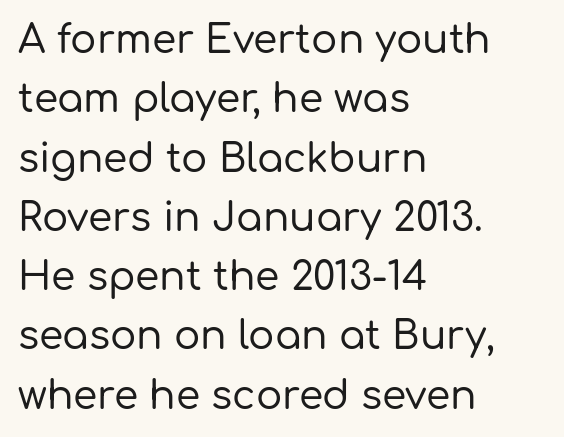
{"serif": "no", "italic": "no", "width": "normal", "stroke_contrast": "low", "x_height": "medium", "monospaced": "no", "underline": "no", "align": "left", "line_spacing": "normal", "line_spacing_ratio": 1.52, "letter_spacing": "normal", "letter_spacing_em": 0.0, "glyph_px": 39}
